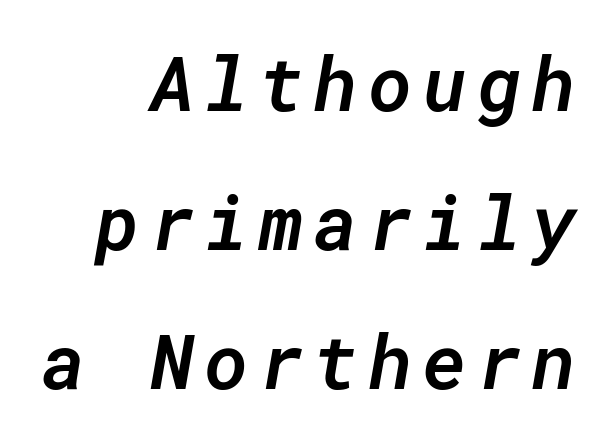
Q: Is the text bold? A: Semi-bold.
Q: Is the text italic (slanted)? A: Yes, it leans right by about 10 degrees.
Q: Is the text underlined? A: No.
Q: How is the paragraph aligned? A: Right-aligned.
Q: Width (condensed, normal, or wide)? A: Normal.
Q: Stroke contrast? A: Low.
Q: x-height? A: Medium.
Q: Monospaced? A: Yes.
